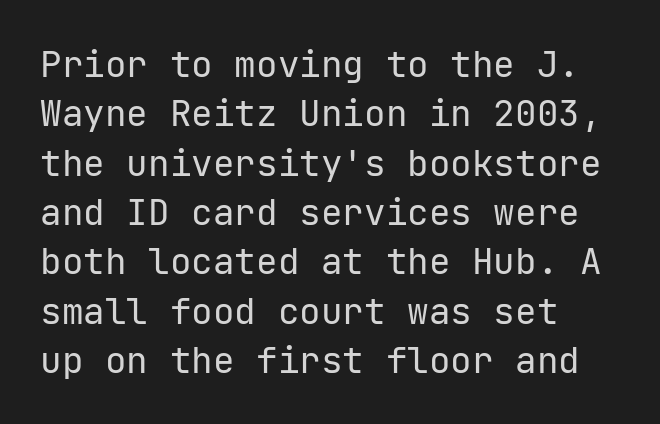
{"serif": "no", "italic": "no", "bold": "no", "weight": "regular", "width": "normal", "stroke_contrast": "low", "x_height": "medium", "underline": "no", "align": "left", "line_spacing": "normal", "line_spacing_ratio": 1.37, "letter_spacing": "normal", "letter_spacing_em": 0.0, "glyph_px": 36}
